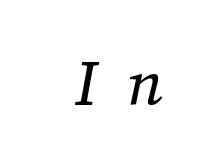
{"bold": "no", "weight": "regular", "width": "normal", "stroke_contrast": "medium", "x_height": "medium", "monospaced": "no", "underline": "no", "letter_spacing": "wide", "letter_spacing_em": 0.42, "glyph_px": 69}
